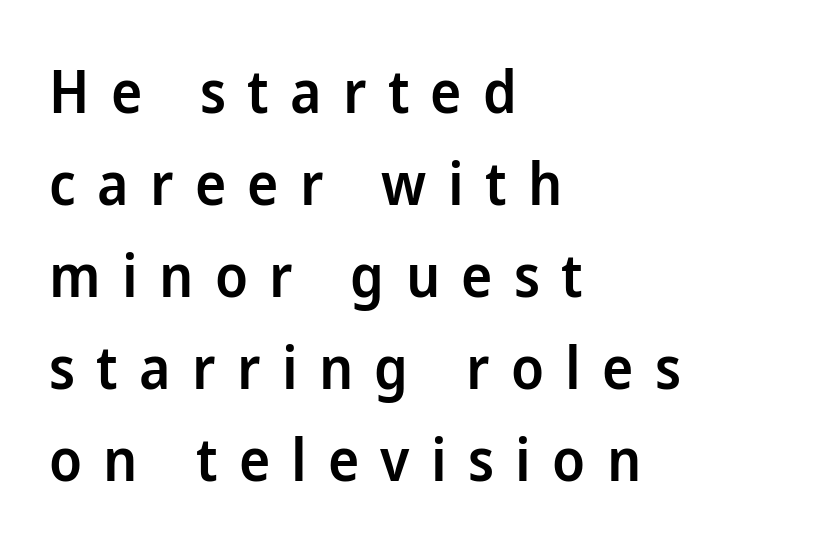
{"serif": "no", "italic": "no", "bold": "semi", "weight": "semibold", "width": "normal", "stroke_contrast": "low", "x_height": "medium", "monospaced": "no", "underline": "no", "align": "left", "line_spacing": "normal", "line_spacing_ratio": 1.56, "letter_spacing": "wide", "letter_spacing_em": 0.36, "glyph_px": 59}
